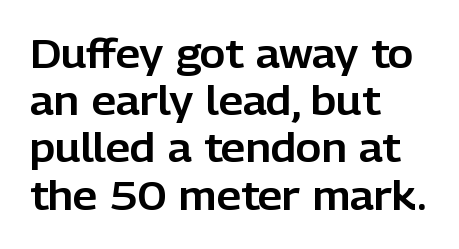
The image shows 39 px sans-serif type, upright; set left-aligned, line spacing 1.21x, normal letter spacing, not underlined; low stroke contrast and a medium x-height.
